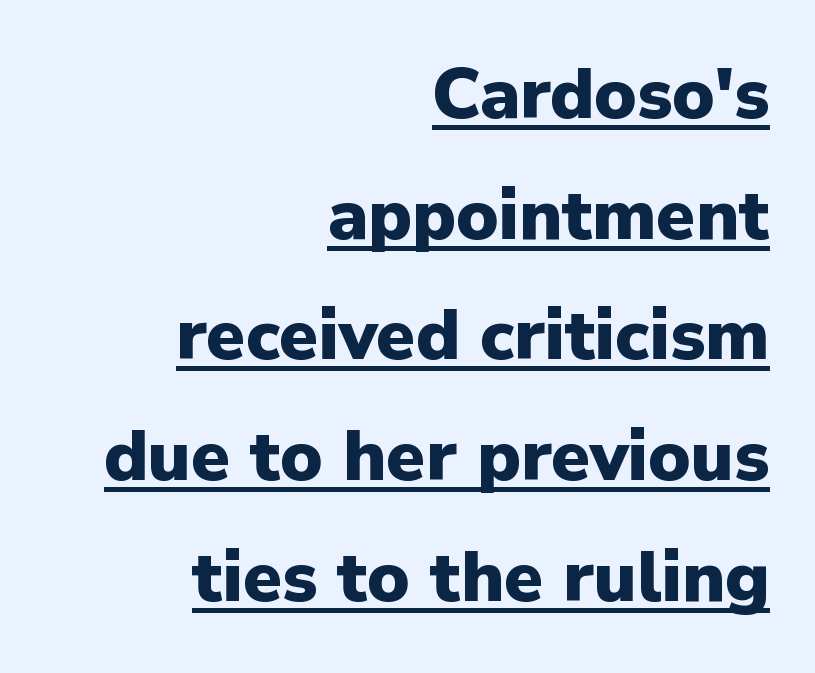
Proportional: the letters do not fall into vertical columns. The font is running at its bold setting. Quick note: underline on. The passage shown has conventional tracking throughout.
